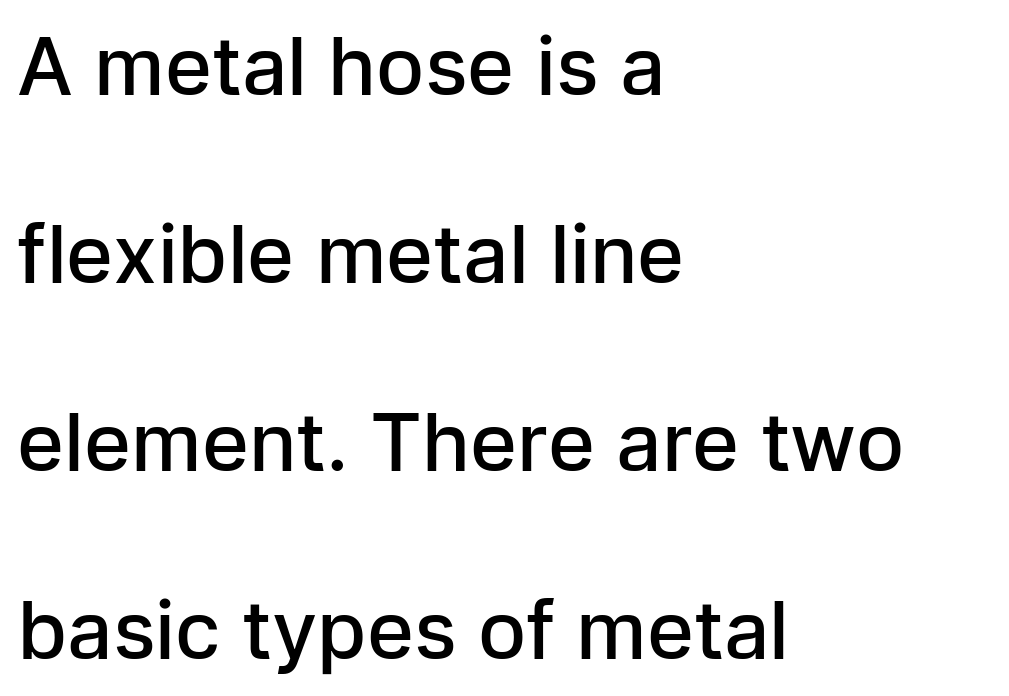
The image shows 80 px semibold sans-serif type, upright; set left-aligned, loose line spacing (2.35x), normal letter spacing, not underlined; low stroke contrast and a medium x-height.
